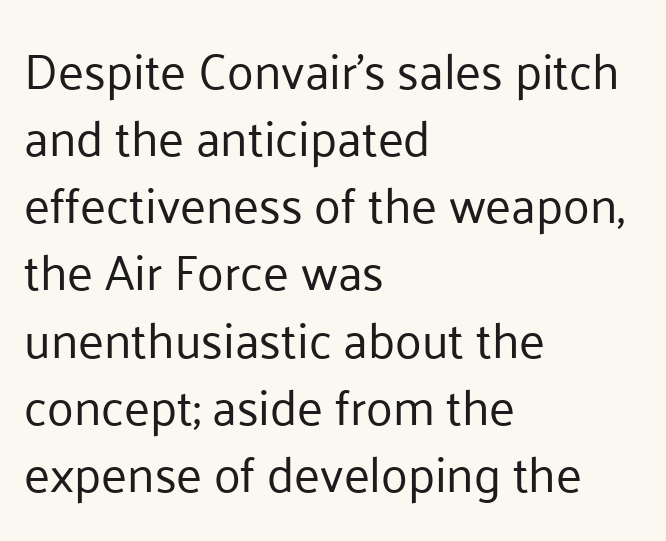
Q: Is the text bold? A: No.
Q: Is the text italic (slanted)? A: No, it is upright.
Q: Is the typeface a serif or a sans-serif typeface? A: Sans-serif.
Q: Is the text underlined? A: No.
Q: How is the paragraph aligned? A: Left-aligned.
Q: Is the spacing between letters normal or unusually wide? A: Normal.
Q: Is the spacing between lines tight, normal or loose? A: Normal.
Q: Width (condensed, normal, or wide)? A: Normal.
Q: Stroke contrast? A: Low.
Q: x-height? A: Medium.
Q: Monospaced? A: No.
